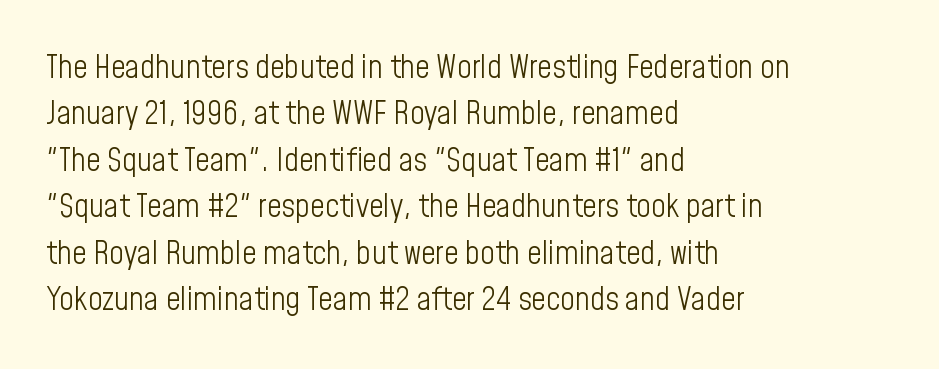
The image shows 32 px light, condensed sans-serif type, upright; set left-aligned, normal line spacing (1.45x), normal letter spacing, not underlined; low stroke contrast and a medium x-height.
